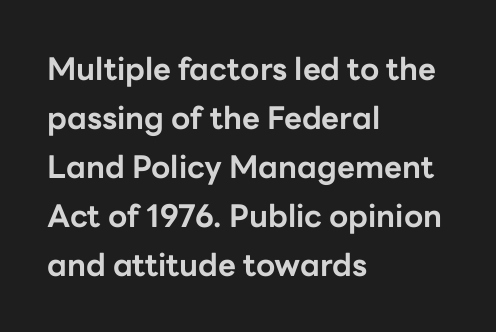
The image shows 31 px bold sans-serif type, upright; set left-aligned, normal line spacing (1.58x), normal letter spacing, not underlined; low stroke contrast and a medium x-height.
